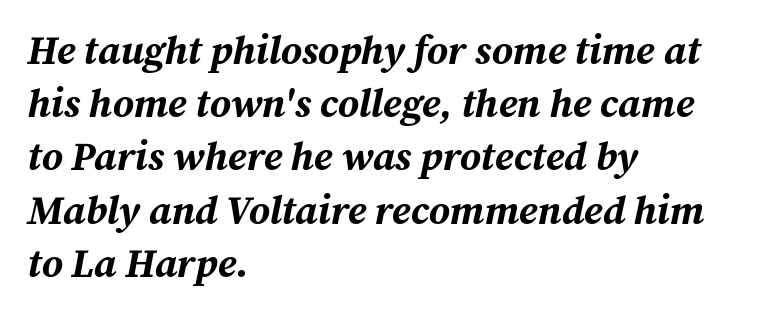
Q: Is the text bold? A: Yes.
Q: Is the text italic (slanted)? A: Yes, it leans right by about 12 degrees.
Q: Is the text underlined? A: No.
Q: How is the paragraph aligned? A: Left-aligned.
Q: Is the spacing between letters normal or unusually wide? A: Normal.
Q: Is the spacing between lines tight, normal or loose? A: Normal.
Q: Width (condensed, normal, or wide)? A: Normal.
Q: Stroke contrast? A: Medium.
Q: x-height? A: Medium.
Q: Monospaced? A: No.
